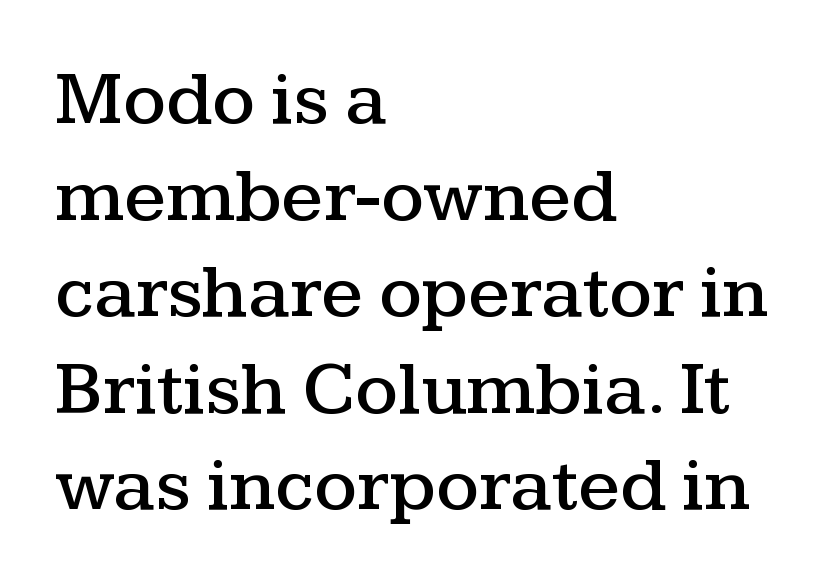
Letterform terminals end in serifs throughout the passage. Where is the straight margin? On the left. This sample keeps an unexceptional amount of space between lines. Unlike italic type, these characters show no tilt at all.
